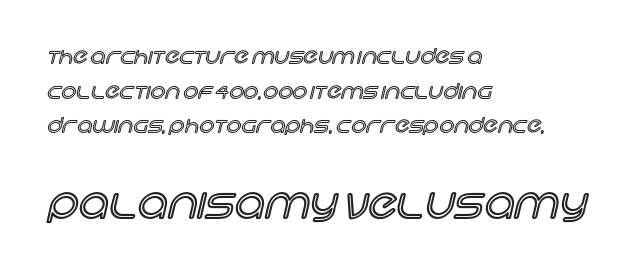
Notice how the passage keeps a crisp vertical edge on the left only. The composition opens small and finishes big. How are the letters spaced? Ordinarily, with no added tracking.
